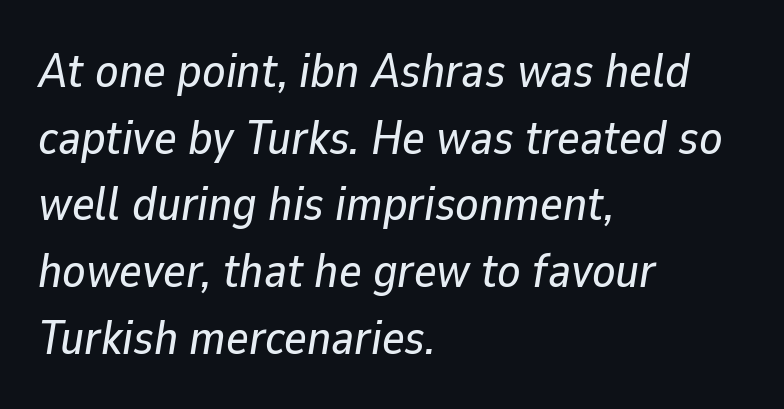
{"italic": "yes", "lean": "right", "slant_degrees": 9, "width": "normal", "stroke_contrast": "low", "x_height": "medium", "monospaced": "no", "underline": "no", "align": "left", "line_spacing": "normal", "line_spacing_ratio": 1.39, "letter_spacing": "normal", "letter_spacing_em": 0.0, "glyph_px": 48}
